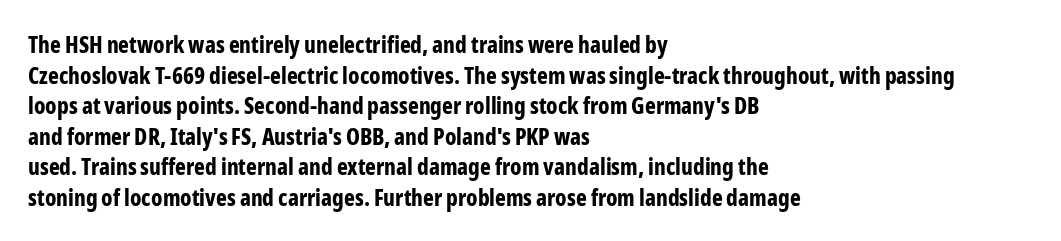
The image shows 23 px bold type, upright; set left-aligned, normal line spacing (1.33x), normal letter spacing, not underlined.
